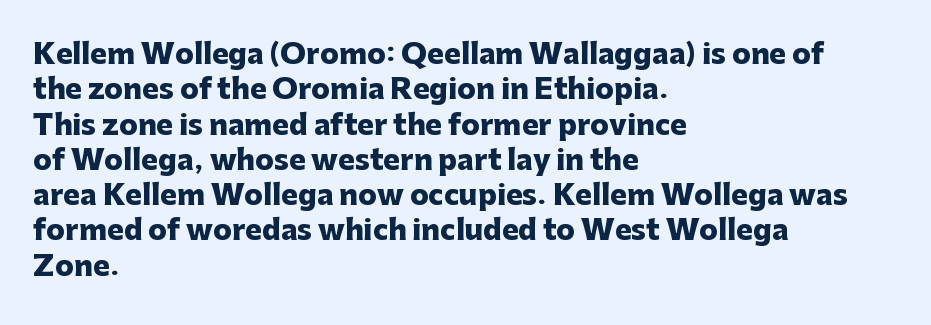
The image shows 28 px heavy sans-serif type, upright; set left-aligned, normal line spacing (1.26x), normal letter spacing, not underlined; low stroke contrast and a medium x-height.
